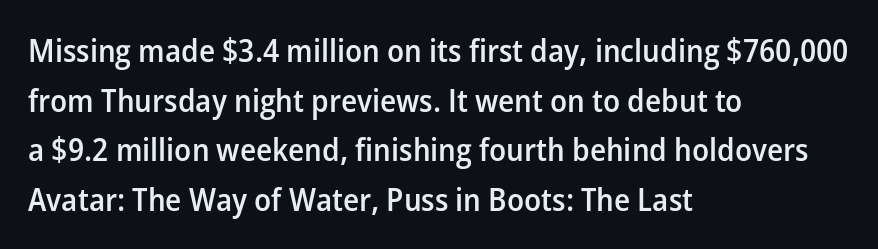
The image shows 32 px semibold sans-serif type, upright; set left-aligned, normal line spacing (1.55x), normal letter spacing, not underlined; low stroke contrast and a medium x-height.
